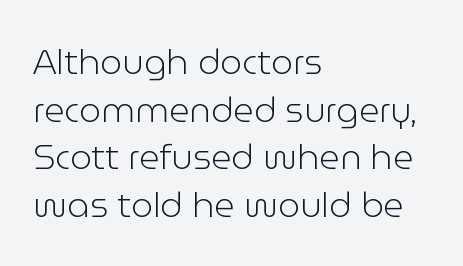
The image shows 35 px light sans-serif type, upright; set left-aligned, normal line spacing (1.36x), normal letter spacing, not underlined; low stroke contrast and a medium x-height.
